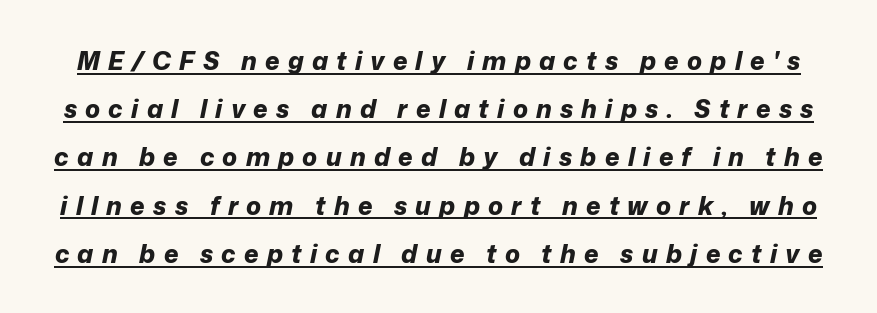
Like a heading marked for emphasis, these lines bear an underscore. Rendered with sloped, italic letterforms. Regarding leading, the lines here are spaced well apart. The characters look thick and weighty, a clear bold. You could only call the tracking loose — the letters float apart.
